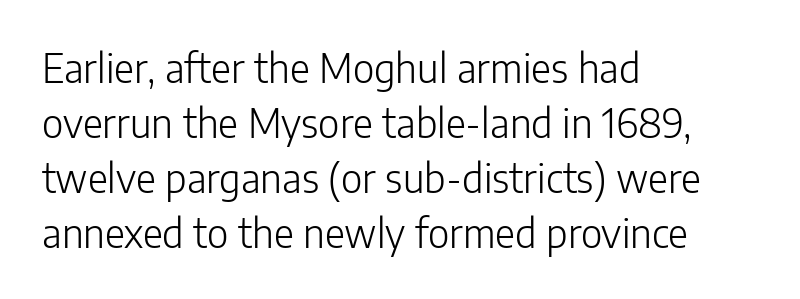
Q: Is the text bold? A: No.
Q: Is the text italic (slanted)? A: No, it is upright.
Q: Is the typeface a serif or a sans-serif typeface? A: Sans-serif.
Q: Is the text underlined? A: No.
Q: How is the paragraph aligned? A: Left-aligned.
Q: Is the spacing between letters normal or unusually wide? A: Normal.
Q: Is the spacing between lines tight, normal or loose? A: Normal.
Q: Width (condensed, normal, or wide)? A: Normal.
Q: Stroke contrast? A: Low.
Q: x-height? A: Medium.
Q: Monospaced? A: No.
